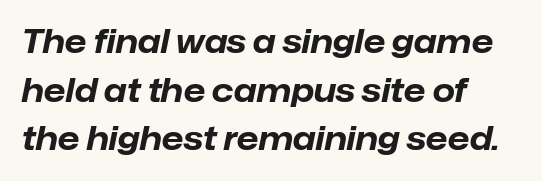
Here the designer chose a conventional face with non-uniform glyph widths. Stroke thickness is high; the sample reads as a true bold. One-word summary of the alignment: left. Just letters on the line, the space beneath them empty.
